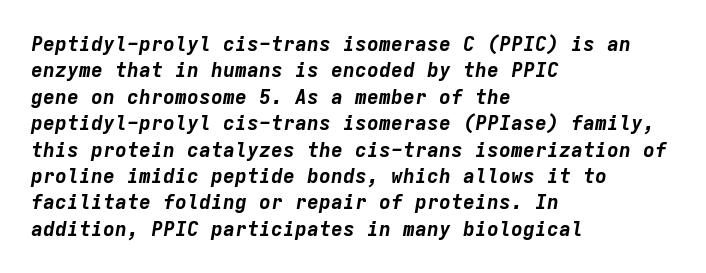
The image shows 20 px bold type, italic (leaning right); set left-aligned, normal line spacing (1.32x), normal letter spacing, not underlined.
